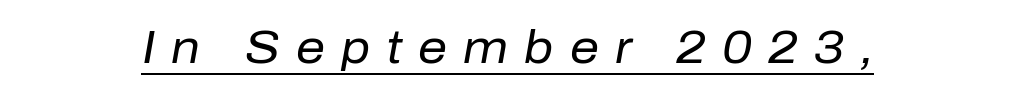
Q: Is the text bold? A: No.
Q: Is the text italic (slanted)? A: Yes, it leans right by about 10 degrees.
Q: Is the text underlined? A: Yes.
Q: Is the spacing between letters normal or unusually wide? A: Unusually wide.
Q: Width (condensed, normal, or wide)? A: Normal.
Q: Stroke contrast? A: Low.
Q: x-height? A: Medium.
Q: Monospaced? A: No.
